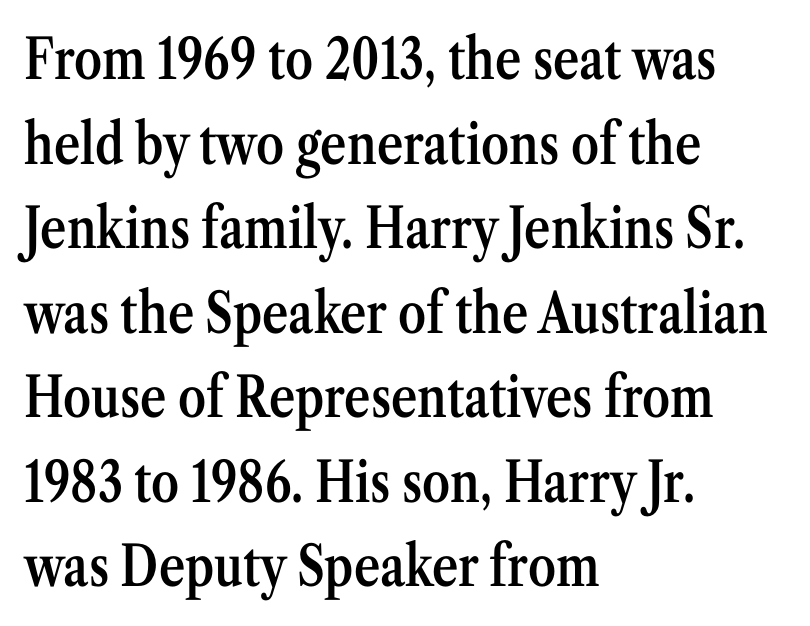
The image shows 56 px semibold, condensed serif type, upright; set left-aligned, normal line spacing (1.51x), normal letter spacing, not underlined; medium stroke contrast and a medium x-height.
